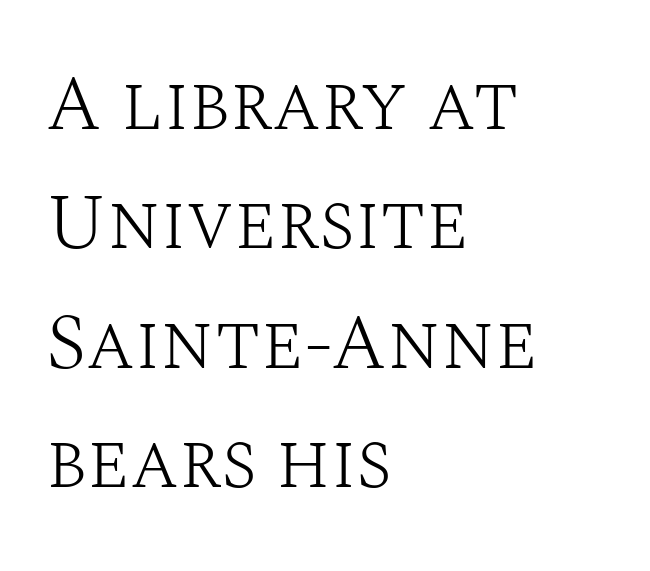
{"serif": "yes", "italic": "no", "bold": "no", "weight": "light", "width": "normal", "stroke_contrast": "medium", "x_height": "large", "monospaced": "no", "underline": "no", "align": "left", "line_spacing": "normal", "line_spacing_ratio": 1.53, "letter_spacing": "normal", "letter_spacing_em": 0.0, "glyph_px": 78}
